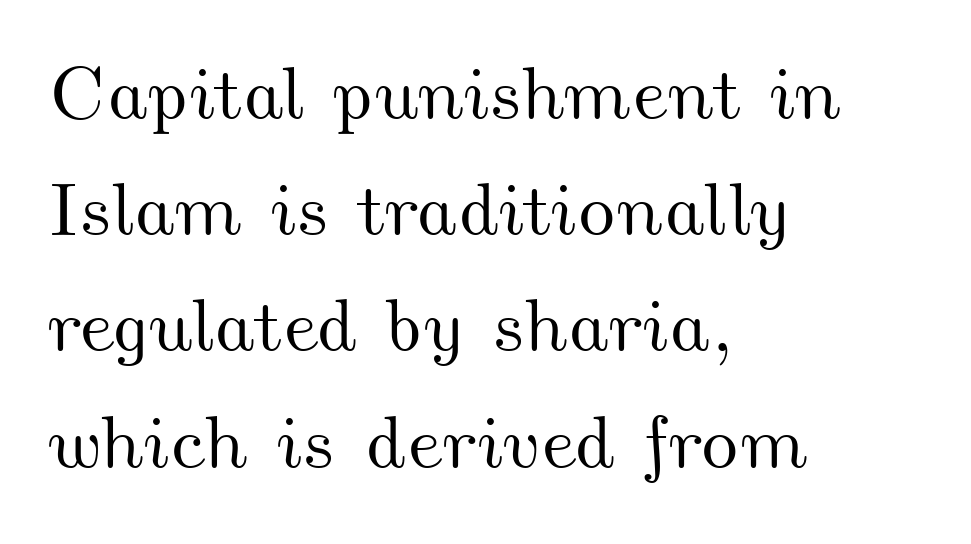
Q: Is the text underlined? A: No.
Q: How is the paragraph aligned? A: Left-aligned.
Q: Is the spacing between letters normal or unusually wide? A: Normal.
Q: Is the spacing between lines tight, normal or loose? A: Normal.
Q: Width (condensed, normal, or wide)? A: Wide.
Q: Stroke contrast? A: Medium.
Q: x-height? A: Small.
Q: Monospaced? A: No.
